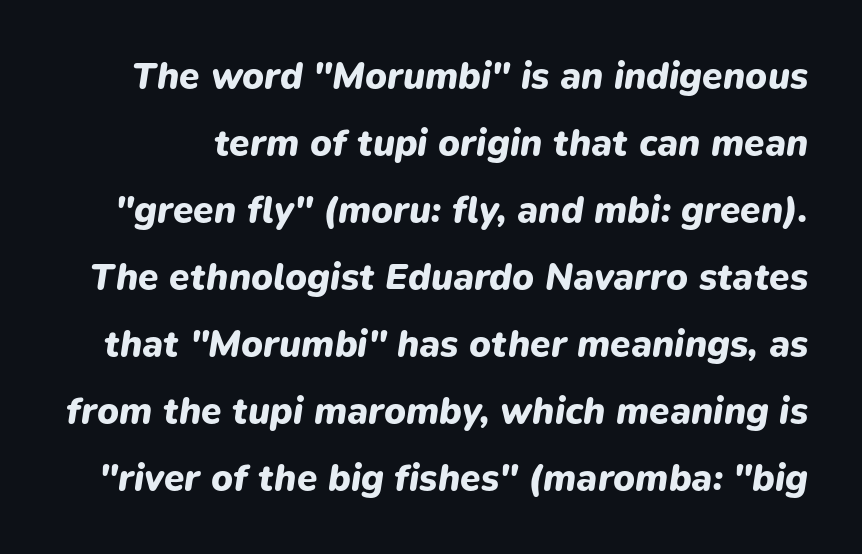
Q: Is the text bold? A: Yes.
Q: Is the text italic (slanted)? A: Yes, it leans right by about 9 degrees.
Q: Is the text underlined? A: No.
Q: Is the spacing between letters normal or unusually wide? A: Normal.
Q: Width (condensed, normal, or wide)? A: Normal.
Q: Stroke contrast? A: Low.
Q: x-height? A: Medium.
Q: Monospaced? A: No.
